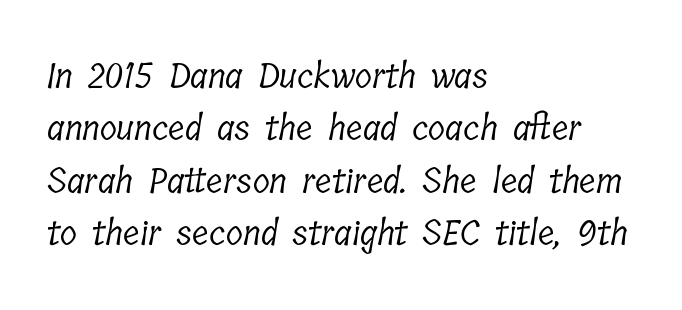
This sample uses a serif face. These lines are rendered in a variable-pitch font. The words here are not underlined. Default kerning and tracking; the words read as compact shapes. A quiet, ordinary-to-light weight characterises the typeface. One-word summary of the alignment: left.
